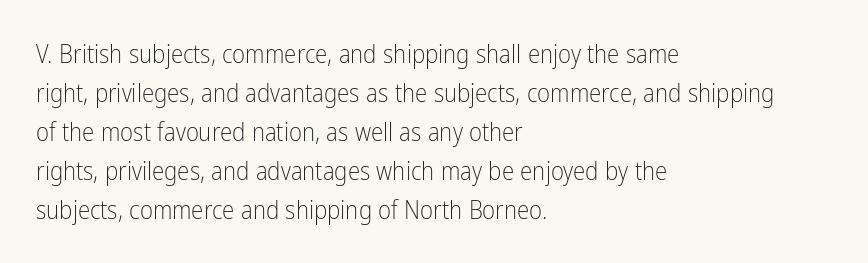
The image shows 25 px text type, upright; set left-aligned, normal line spacing (1.56x), normal letter spacing, not underlined.
